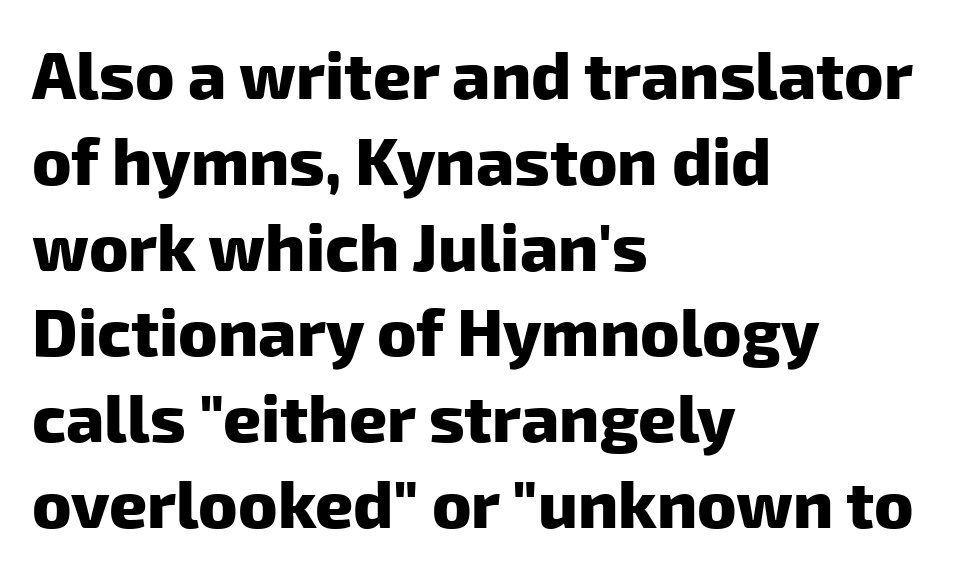
Q: Is the text bold? A: Yes.
Q: Is the typeface a serif or a sans-serif typeface? A: Sans-serif.
Q: Is the text underlined? A: No.
Q: How is the paragraph aligned? A: Left-aligned.
Q: Is the spacing between letters normal or unusually wide? A: Normal.
Q: Is the spacing between lines tight, normal or loose? A: Normal.
Q: Width (condensed, normal, or wide)? A: Normal.
Q: Stroke contrast? A: Low.
Q: x-height? A: Medium.
Q: Monospaced? A: No.
